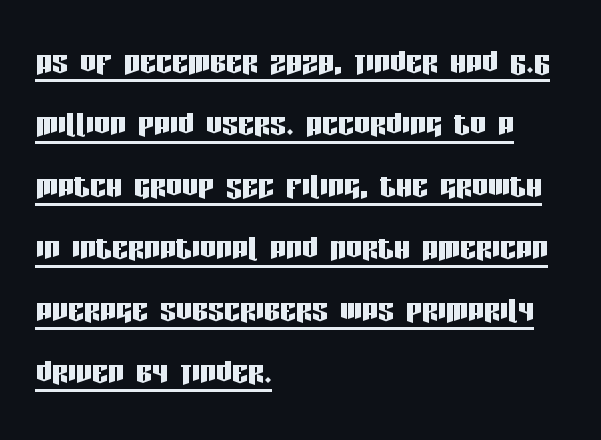
{"serif": "no", "italic": "no", "width": "condensed", "stroke_contrast": "low", "x_height": "large", "monospaced": "no", "underline": "yes", "align": "left", "line_spacing": "normal", "line_spacing_ratio": 1.55, "letter_spacing": "normal", "letter_spacing_em": 0.0, "glyph_px": 40}
